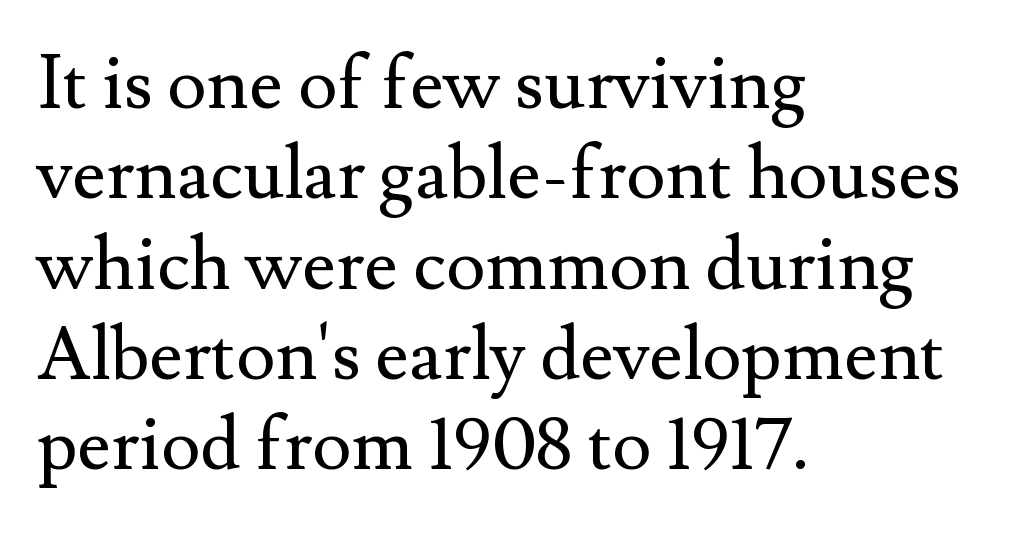
Underlining? Definitely not there. Stems here are at most as thick as an everyday book face. Examine the stroke ends and you'll spot serifs. You could call the tracking neutral — neither tight nor loose. A roman cut, with each character standing at attention. The compositor pushed each line to the left boundary.
